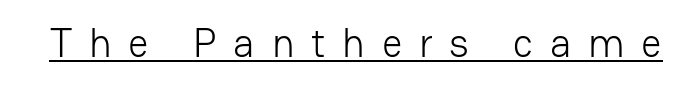
{"serif": "no", "italic": "no", "bold": "no", "weight": "light", "width": "normal", "stroke_contrast": "low", "x_height": "medium", "monospaced": "no", "underline": "yes", "letter_spacing": "wide", "letter_spacing_em": 0.42, "glyph_px": 40}
